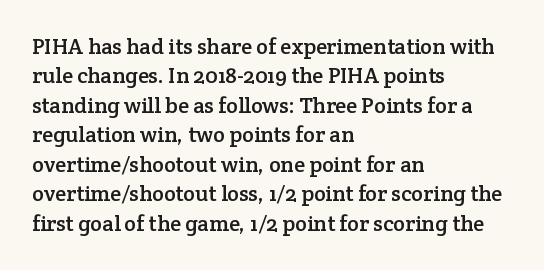
Reading down the block, your eye returns to a fixed left position each line. The type sits square on the baseline with zero lean. The space directly below the letters is spotless. Notice how descenders clear the ascenders below comfortably — that's standard leading. Each word holds together tightly as a unit, with standard inter-letter gaps.
